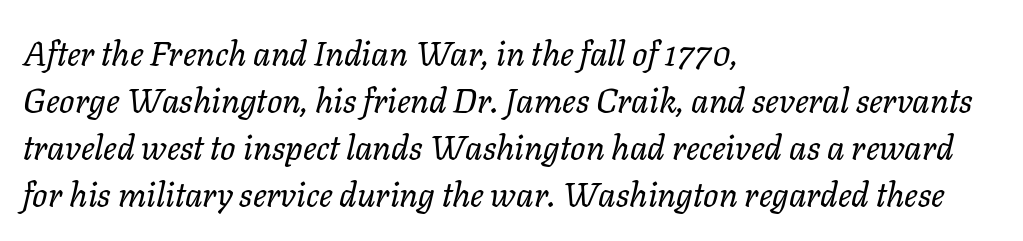
The image shows 34 px regular-weight type, italic (leaning right); set left-aligned, normal line spacing (1.38x), normal letter spacing, not underlined; low stroke contrast and a medium x-height.
